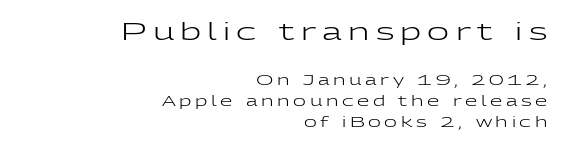
Q: Is the text bold? A: No.
Q: Is the text italic (slanted)? A: No, it is upright.
Q: Is the text underlined? A: No.
Q: How is the paragraph aligned? A: Right-aligned.
Q: Is the spacing between letters normal or unusually wide? A: Unusually wide.
Q: Is the spacing between lines tight, normal or loose? A: Normal.
Q: Which block of text is set in a larger size, the first (top) or the second (bottom)? A: The first (top) one.
